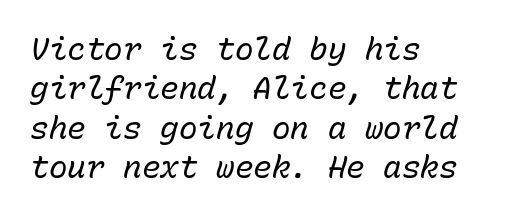
{"italic": "yes", "lean": "right", "slant_degrees": 15, "bold": "no", "weight": "regular", "width": "normal", "stroke_contrast": "low", "x_height": "medium", "monospaced": "yes", "underline": "no", "align": "left", "line_spacing": "normal", "line_spacing_ratio": 1.27, "letter_spacing": "normal", "letter_spacing_em": 0.0, "glyph_px": 31}
